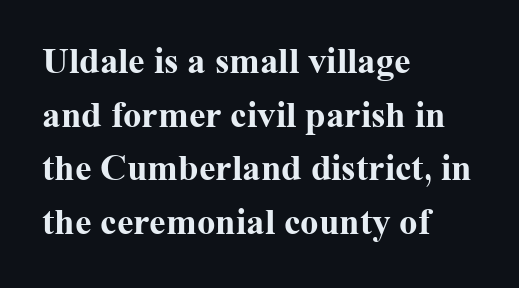
The image shows 37 px bold serif type, upright; set left-aligned, normal line spacing (1.45x), normal letter spacing, not underlined; medium stroke contrast and a medium x-height.
